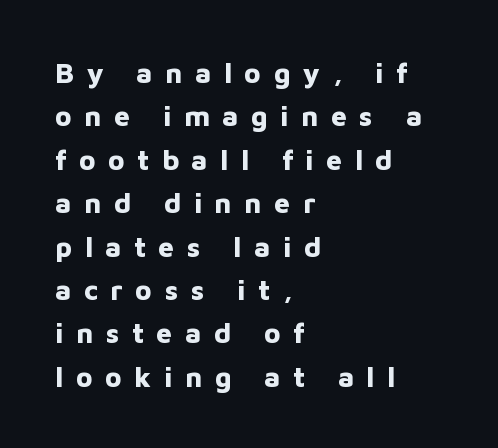
{"serif": "no", "italic": "no", "bold": "yes", "weight": "bold", "width": "normal", "stroke_contrast": "low", "x_height": "medium", "monospaced": "no", "underline": "no", "align": "left", "line_spacing": "normal", "line_spacing_ratio": 1.55, "letter_spacing": "wide", "letter_spacing_em": 0.45, "glyph_px": 28}
